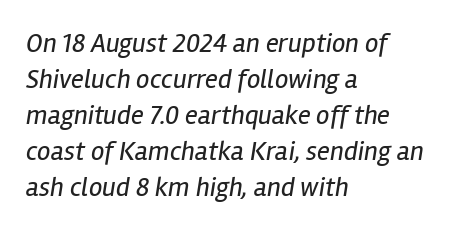
Q: Is the text bold? A: No.
Q: Is the text italic (slanted)? A: Yes, it leans right by about 12 degrees.
Q: Is the text underlined? A: No.
Q: How is the paragraph aligned? A: Left-aligned.
Q: Is the spacing between letters normal or unusually wide? A: Normal.
Q: Is the spacing between lines tight, normal or loose? A: Normal.
